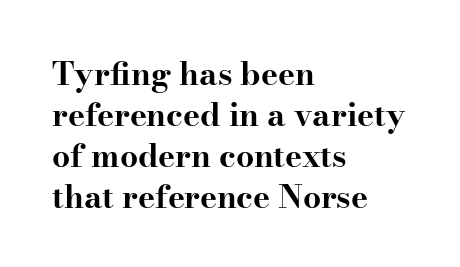
{"serif": "yes", "italic": "no", "bold": "yes", "weight": "bold", "width": "wide", "stroke_contrast": "high", "x_height": "small", "monospaced": "no", "underline": "no", "align": "left", "line_spacing": "normal", "line_spacing_ratio": 1.28, "letter_spacing": "normal", "letter_spacing_em": 0.0, "glyph_px": 32}
